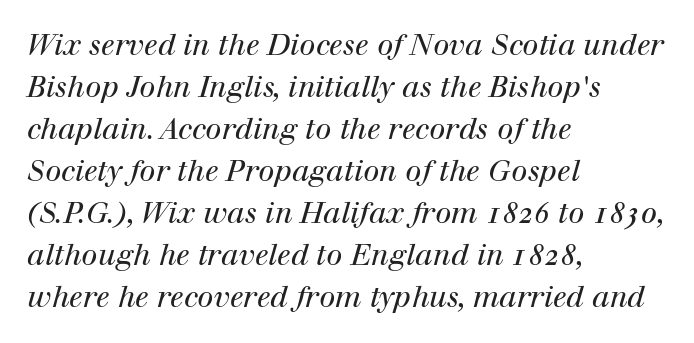
Q: Is the text bold? A: No.
Q: Is the text italic (slanted)? A: Yes, it leans right by about 12 degrees.
Q: Is the typeface a serif or a sans-serif typeface? A: Serif.
Q: Is the text underlined? A: No.
Q: How is the paragraph aligned? A: Left-aligned.
Q: Is the spacing between letters normal or unusually wide? A: Normal.
Q: Is the spacing between lines tight, normal or loose? A: Normal.
Q: Width (condensed, normal, or wide)? A: Normal.
Q: Stroke contrast? A: High.
Q: x-height? A: Medium.
Q: Monospaced? A: No.
